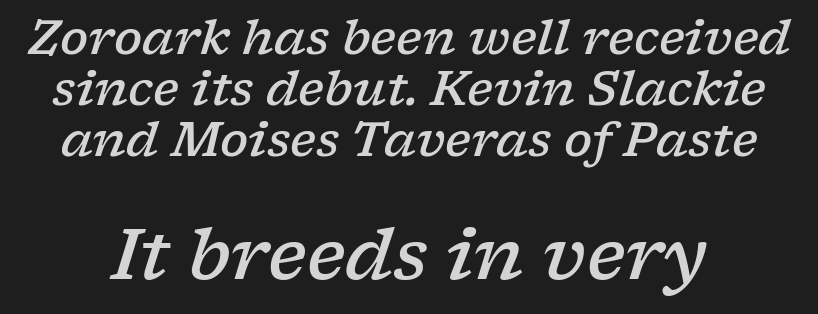
The rendering shows small feet on the letterforms — a serif design. Vertically, the passage feels compressed, each row crowding the next. Here the designer chose a conventional face with non-uniform glyph widths. Words appear dense and cohesive because spacing is normal. Between these two stacked blocks, the lower one wins on size. The baseline area is clear.
